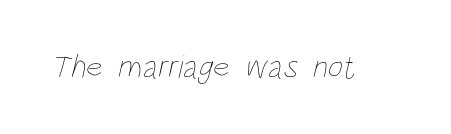
The image shows 33 px thin, condensed type; set normal letter spacing, not underlined; low stroke contrast and a large x-height.
